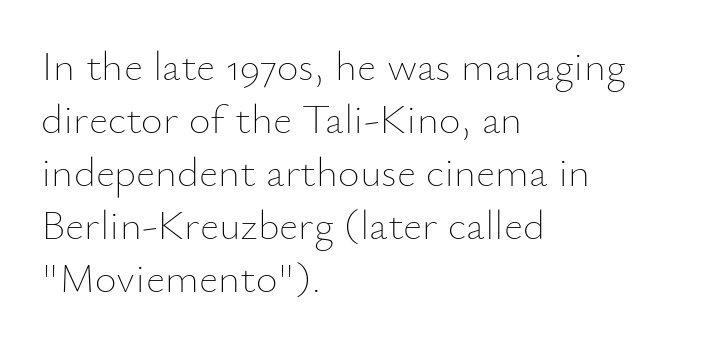
Q: Is the text bold? A: No.
Q: Is the text italic (slanted)? A: No, it is upright.
Q: Is the text underlined? A: No.
Q: How is the paragraph aligned? A: Left-aligned.
Q: Is the spacing between letters normal or unusually wide? A: Normal.
Q: Is the spacing between lines tight, normal or loose? A: Normal.
Q: Width (condensed, normal, or wide)? A: Normal.
Q: Stroke contrast? A: Low.
Q: x-height? A: Small.
Q: Monospaced? A: No.
